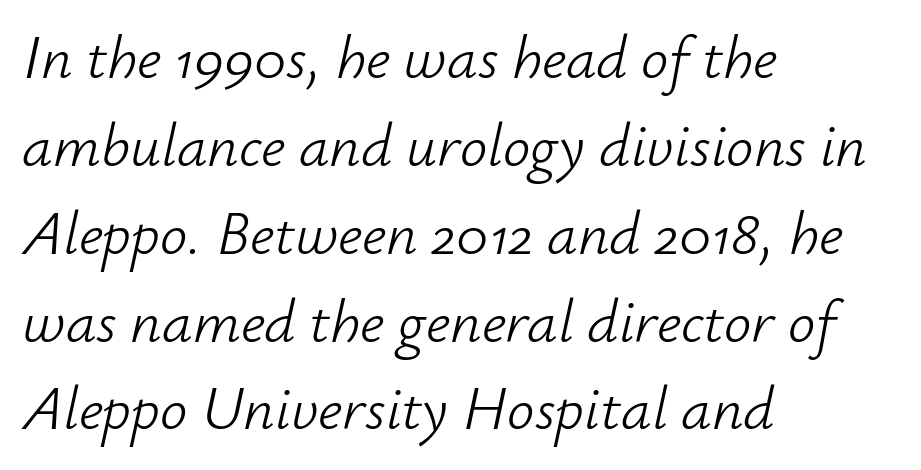
The image shows 61 px light type, italic (leaning right); set left-aligned, normal line spacing (1.44x), normal letter spacing, not underlined; low stroke contrast and a small x-height.
